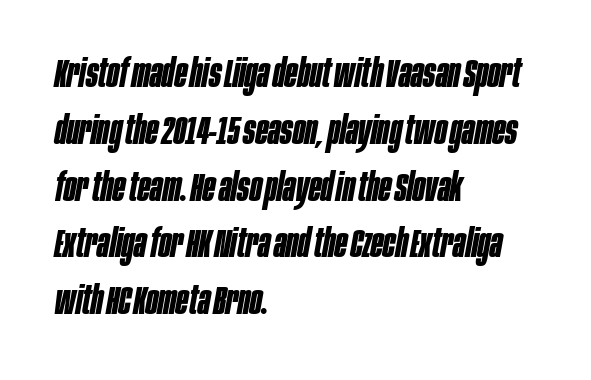
The image shows 40 px bold, condensed type, italic (leaning right); set left-aligned, normal line spacing (1.42x), normal letter spacing, not underlined; low stroke contrast and a large x-height.
